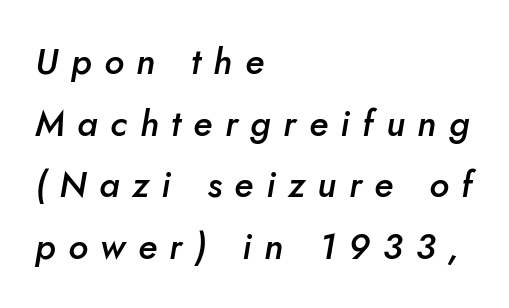
{"italic": "yes", "lean": "right", "slant_degrees": 10, "bold": "semi", "weight": "semibold", "width": "normal", "stroke_contrast": "low", "x_height": "small", "monospaced": "no", "underline": "no", "align": "left", "line_spacing_ratio": 1.71, "letter_spacing": "wide", "letter_spacing_em": 0.35, "glyph_px": 36}
